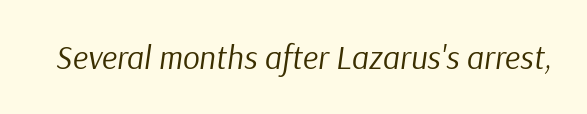
The image shows 33 px regular-weight type, italic (leaning right); set normal letter spacing, not underlined; low stroke contrast and a medium x-height.
